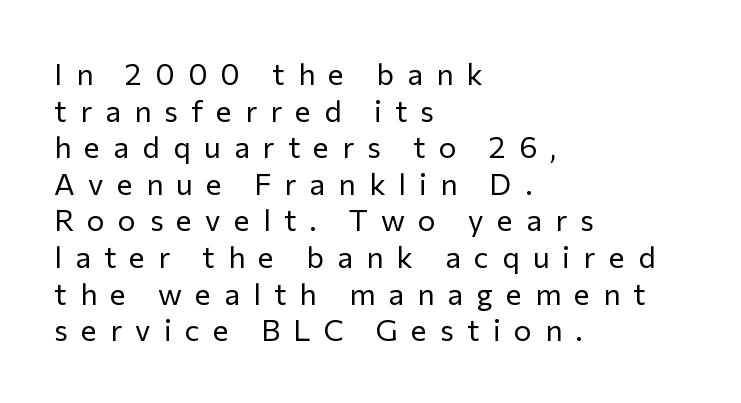
Q: Is the text bold? A: No.
Q: Is the text italic (slanted)? A: No, it is upright.
Q: Is the typeface a serif or a sans-serif typeface? A: Sans-serif.
Q: Is the text underlined? A: No.
Q: How is the paragraph aligned? A: Left-aligned.
Q: Is the spacing between letters normal or unusually wide? A: Unusually wide.
Q: Width (condensed, normal, or wide)? A: Normal.
Q: Stroke contrast? A: Low.
Q: x-height? A: Medium.
Q: Monospaced? A: No.
